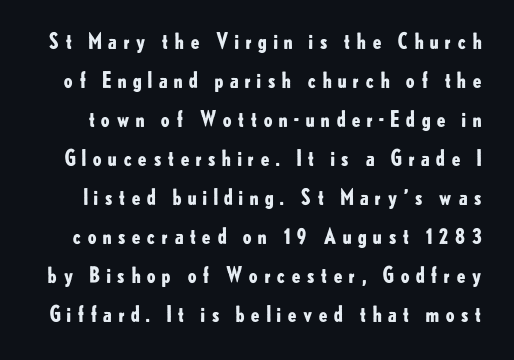
Q: Is the text bold? A: Yes.
Q: Is the text italic (slanted)? A: No, it is upright.
Q: Is the text underlined? A: No.
Q: Is the spacing between letters normal or unusually wide? A: Unusually wide.
